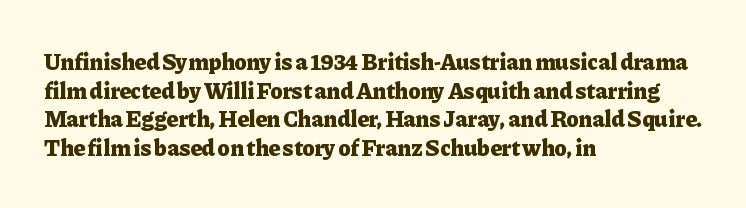
{"italic": "no", "bold": "yes", "underline": "no", "align": "left", "line_spacing_ratio": 1.24, "letter_spacing": "normal", "letter_spacing_em": 0.0, "glyph_px": 23}
